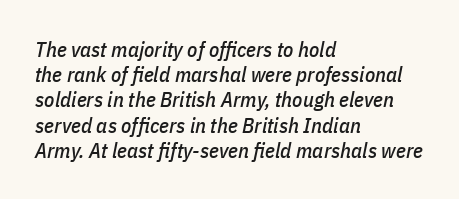
{"italic": "yes", "lean": "right", "slant_degrees": 11, "underline": "no", "align": "left", "line_spacing_ratio": 1.2, "letter_spacing": "normal", "letter_spacing_em": 0.0, "glyph_px": 21}
